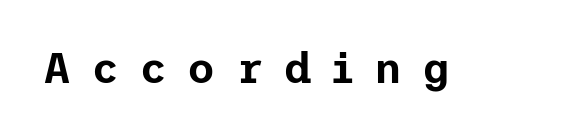
The face used here is a sans, in the tradition of grotesques and geometrics. When letters stand straight like this, we call the style roman or upright. Does extra space separate the letters? Yes, quite a lot of it. Letters rest on an invisible, unmarked baseline.
